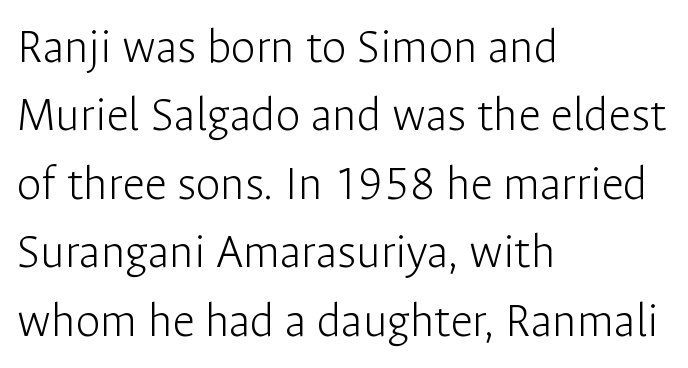
The image shows 50 px light sans-serif type, upright; set left-aligned, normal line spacing (1.37x), normal letter spacing, not underlined; low stroke contrast and a medium x-height.
